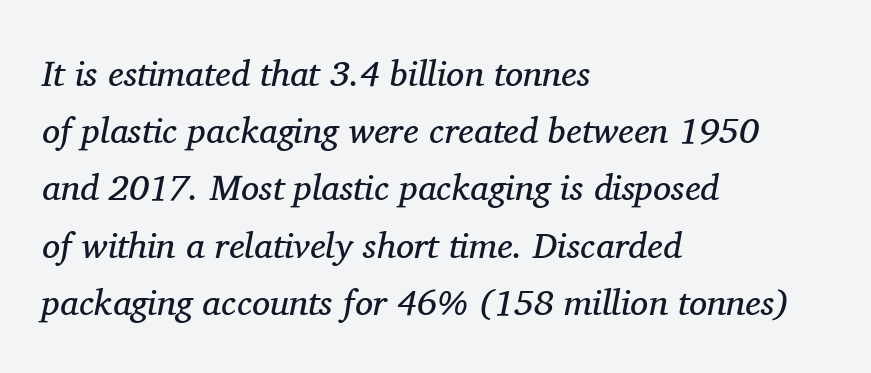
The image shows 36 px regular-weight serif type, italic (leaning right); set left-aligned, normal line spacing (1.59x), normal letter spacing, not underlined; medium stroke contrast and a medium x-height.
